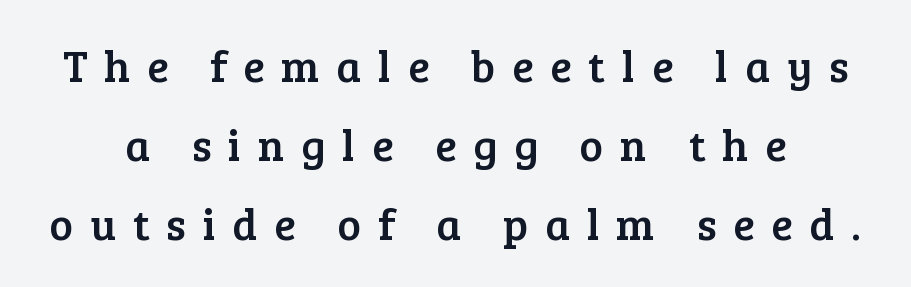
{"serif": "yes", "italic": "no", "width": "normal", "stroke_contrast": "low", "x_height": "medium", "monospaced": "no", "underline": "no", "line_spacing_ratio": 1.79, "letter_spacing": "wide", "letter_spacing_em": 0.38, "glyph_px": 44}
